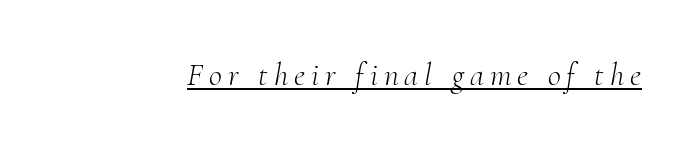
Q: Is the text bold? A: No.
Q: Is the text italic (slanted)? A: Yes, it leans right by about 10 degrees.
Q: Is the typeface a serif or a sans-serif typeface? A: Serif.
Q: Is the text underlined? A: Yes.
Q: Width (condensed, normal, or wide)? A: Normal.
Q: Stroke contrast? A: Medium.
Q: x-height? A: Small.
Q: Monospaced? A: No.
